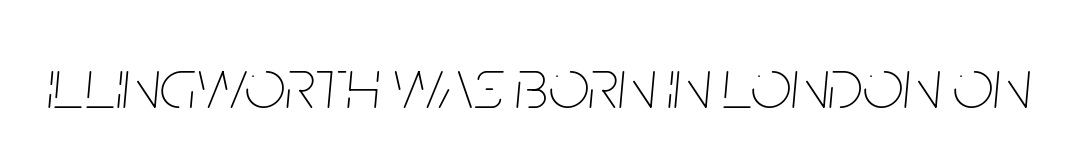
Q: Is the text bold? A: No.
Q: Is the text italic (slanted)? A: Yes, it leans right by about 5 degrees.
Q: Is the text underlined? A: No.
Q: Is the spacing between letters normal or unusually wide? A: Normal.
Q: Width (condensed, normal, or wide)? A: Condensed.
Q: Stroke contrast? A: Low.
Q: x-height? A: Large.
Q: Monospaced? A: No.
